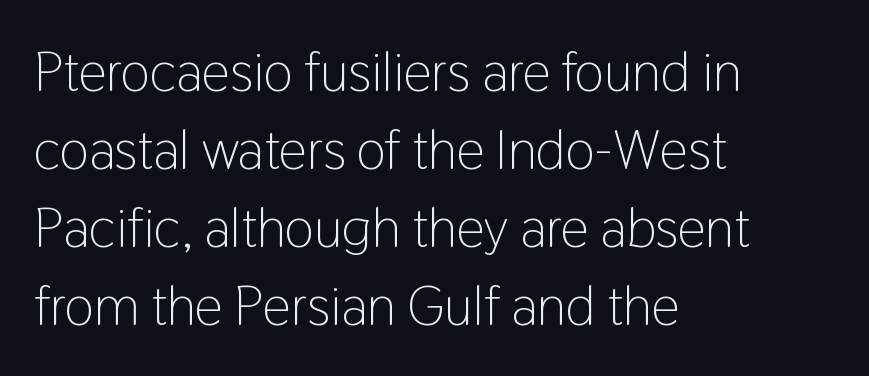
{"serif": "no", "italic": "no", "bold": "no", "weight": "light", "width": "condensed", "stroke_contrast": "low", "x_height": "medium", "monospaced": "no", "underline": "no", "align": "left", "line_spacing": "normal", "line_spacing_ratio": 1.39, "letter_spacing": "normal", "letter_spacing_em": 0.0, "glyph_px": 56}
